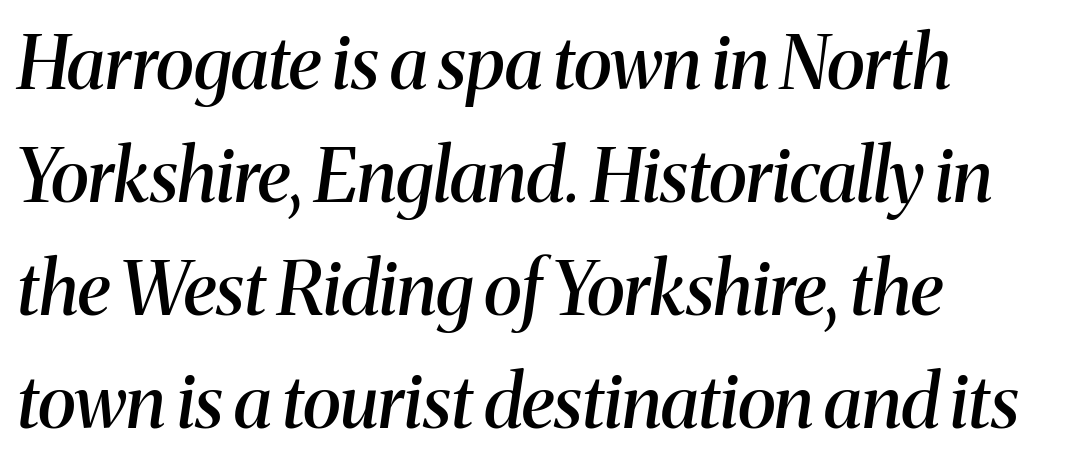
The image shows 73 px semibold serif type, italic (leaning right); set left-aligned, normal line spacing (1.55x), normal letter spacing, not underlined; medium stroke contrast and a medium x-height.
